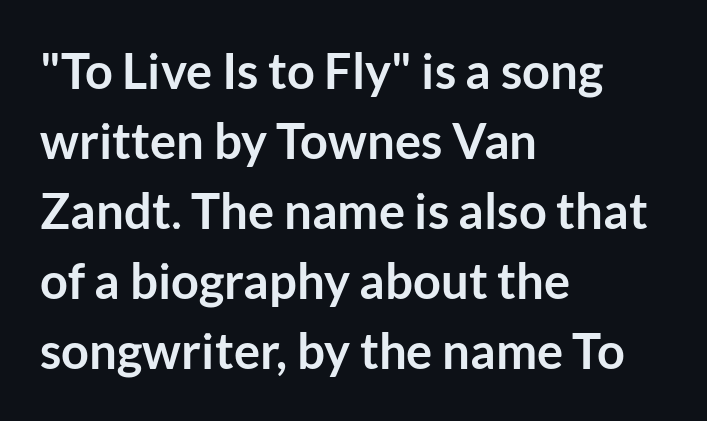
Q: Is the text bold? A: Yes.
Q: Is the text italic (slanted)? A: No, it is upright.
Q: Is the typeface a serif or a sans-serif typeface? A: Sans-serif.
Q: Is the text underlined? A: No.
Q: How is the paragraph aligned? A: Left-aligned.
Q: Is the spacing between letters normal or unusually wide? A: Normal.
Q: Is the spacing between lines tight, normal or loose? A: Normal.
Q: Width (condensed, normal, or wide)? A: Normal.
Q: Stroke contrast? A: Low.
Q: x-height? A: Medium.
Q: Monospaced? A: No.
